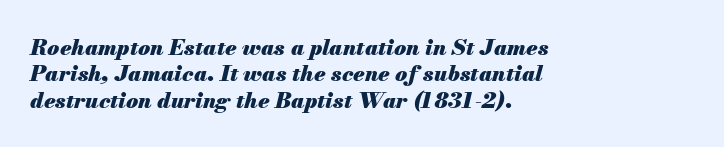
{"italic": "yes", "lean": "right", "slant_degrees": 13, "bold": "yes", "underline": "no", "align": "left", "line_spacing_ratio": 1.2, "letter_spacing": "normal", "letter_spacing_em": 0.0, "glyph_px": 22}
